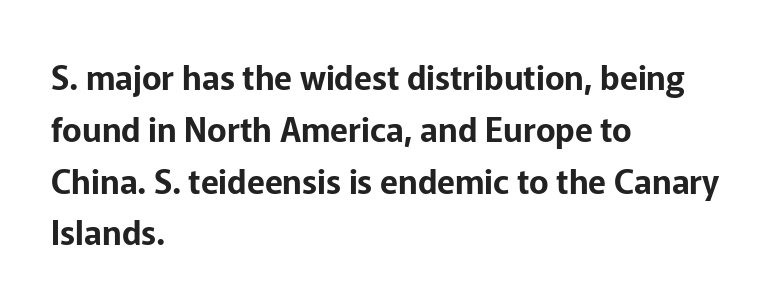
The image shows 33 px sans-serif type, upright; set left-aligned, normal line spacing (1.57x), normal letter spacing, not underlined; low stroke contrast and a medium x-height.
